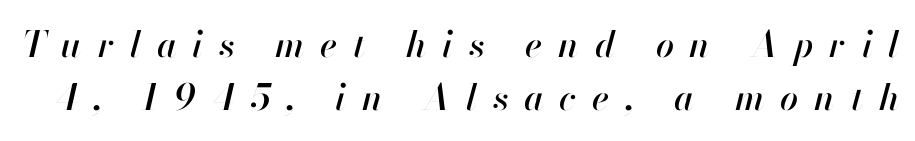
Notice how the stems are inclined rather than vertical — that's the hallmark of italics. Type without underlining. In terms of letterspacing, this is a distinctly airy, spread setting. A typesetter would call this proportional, since set widths differ per character. The lines sit at an ordinary, default distance from one another.
